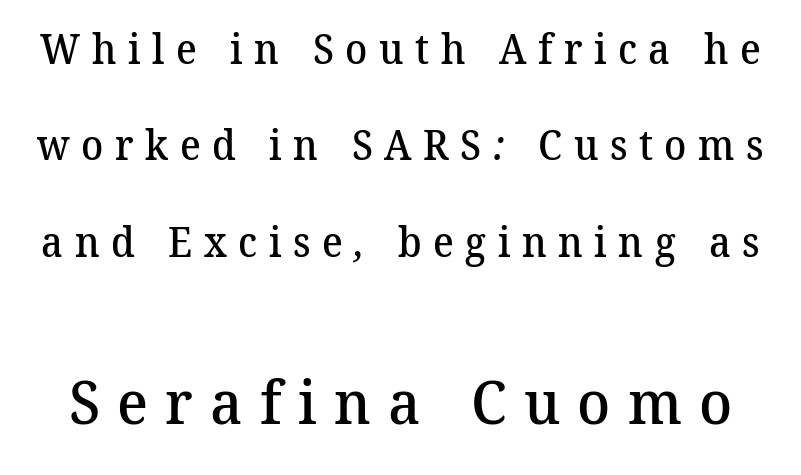
{"serif": "yes", "bold": "semi", "weight": "semibold", "width": "normal", "stroke_contrast": "medium", "x_height": "medium", "monospaced": "no", "underline": "no", "line_spacing": "loose", "line_spacing_ratio": 2.35, "letter_spacing": "wide", "letter_spacing_em": 0.28, "larger_block": "second", "size_ratio": 1.49, "glyph_px": 61}
